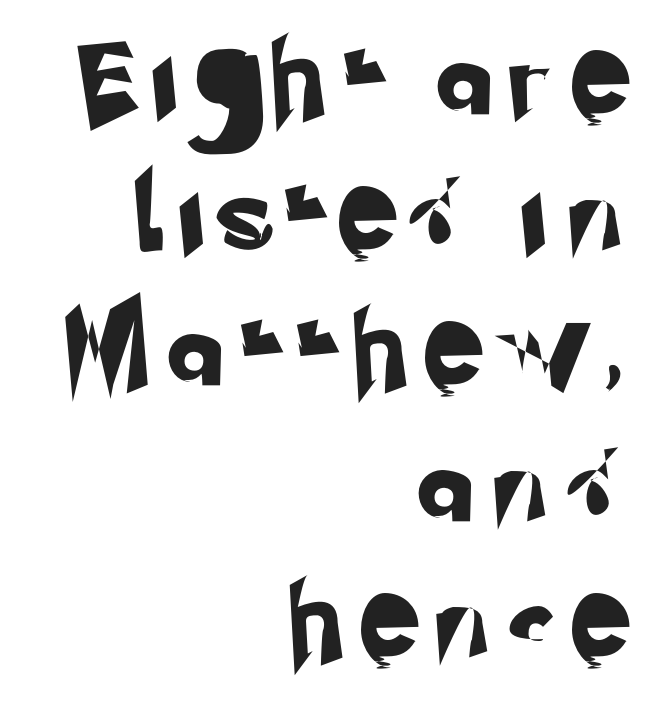
{"serif": "no", "width": "normal", "stroke_contrast": "low", "x_height": "small", "monospaced": "no", "underline": "no", "align": "right", "line_spacing_ratio": 1.81, "letter_spacing": "wide", "letter_spacing_em": 0.34, "glyph_px": 75}
